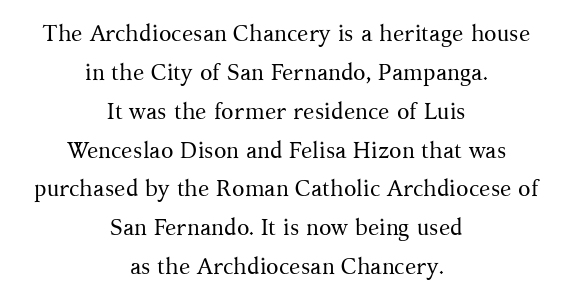
The image shows 23 px text type, upright; set centered, normal line spacing (1.69x), normal letter spacing, not underlined.
